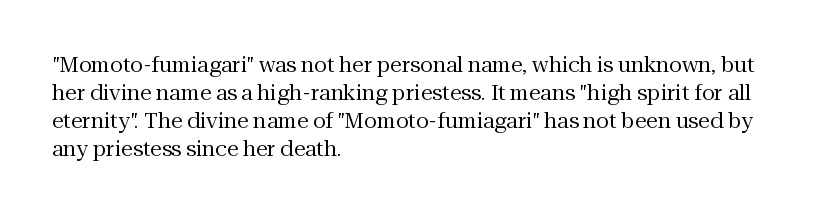
Visually the block forms a straight wall on the left and a jagged coastline on the right. Style check: upright. Bold? No — there's no thickening of the strokes. Notice how descenders clear the ascenders below comfortably — that's standard leading. Each word holds together tightly as a unit, with standard inter-letter gaps.
